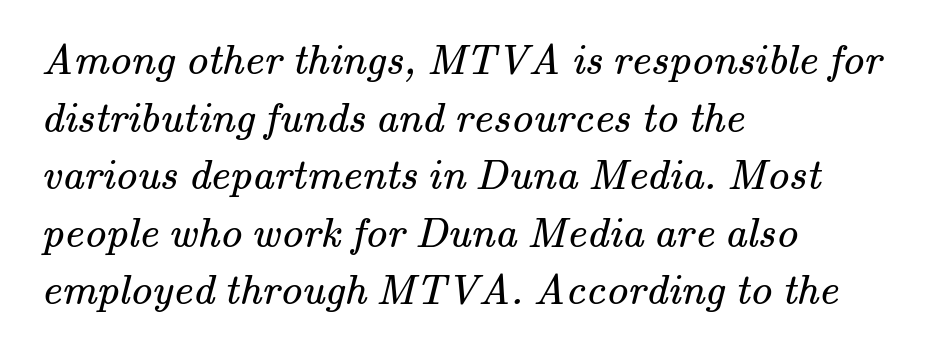
{"serif": "yes", "bold": "no", "weight": "regular", "width": "normal", "stroke_contrast": "medium", "x_height": "small", "monospaced": "no", "underline": "no", "align": "left", "line_spacing": "normal", "line_spacing_ratio": 1.34, "letter_spacing": "normal", "letter_spacing_em": 0.0, "glyph_px": 43}
